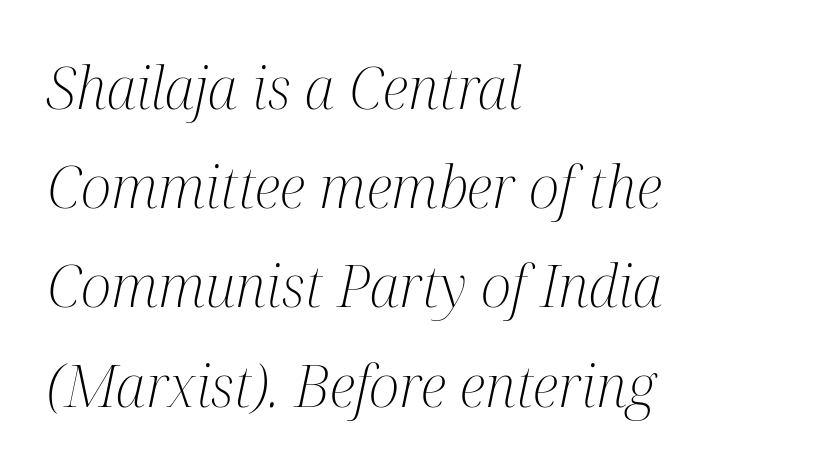
Q: Is the text bold? A: No.
Q: Is the text italic (slanted)? A: Yes, it leans right by about 12 degrees.
Q: Is the typeface a serif or a sans-serif typeface? A: Serif.
Q: Is the text underlined? A: No.
Q: How is the paragraph aligned? A: Left-aligned.
Q: Is the spacing between letters normal or unusually wide? A: Normal.
Q: Width (condensed, normal, or wide)? A: Condensed.
Q: Stroke contrast? A: Medium.
Q: x-height? A: Medium.
Q: Monospaced? A: No.
